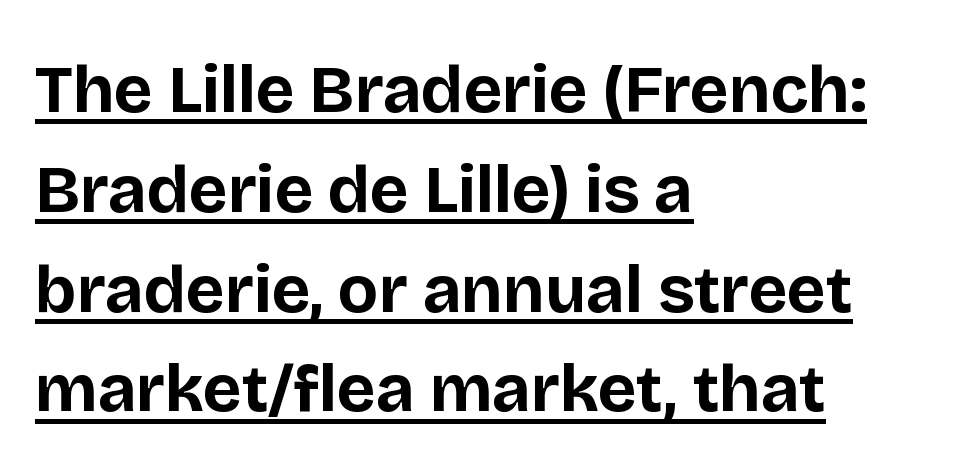
Q: Is the text bold? A: Yes.
Q: Is the text italic (slanted)? A: No, it is upright.
Q: Is the typeface a serif or a sans-serif typeface? A: Sans-serif.
Q: Is the text underlined? A: Yes.
Q: How is the paragraph aligned? A: Left-aligned.
Q: Is the spacing between letters normal or unusually wide? A: Normal.
Q: Is the spacing between lines tight, normal or loose? A: Normal.
Q: Width (condensed, normal, or wide)? A: Normal.
Q: Stroke contrast? A: Low.
Q: x-height? A: Large.
Q: Monospaced? A: No.
